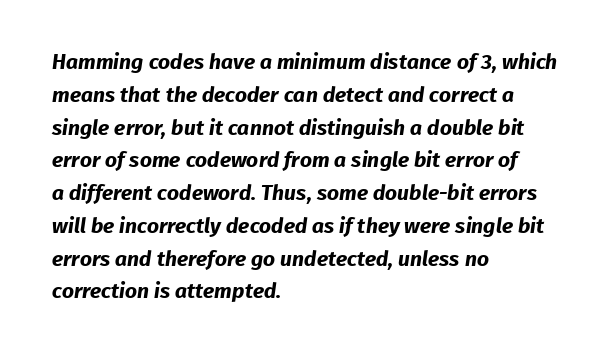
Q: Is the text bold? A: Yes.
Q: Is the text underlined? A: No.
Q: How is the paragraph aligned? A: Left-aligned.
Q: Is the spacing between letters normal or unusually wide? A: Normal.
Q: Is the spacing between lines tight, normal or loose? A: Normal.
